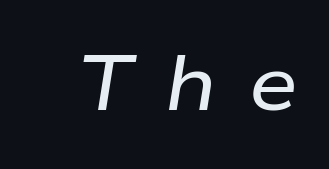
Q: Is the text italic (slanted)? A: Yes, it leans right by about 9 degrees.
Q: Is the text underlined? A: No.
Q: Is the spacing between letters normal or unusually wide? A: Unusually wide.
Q: Width (condensed, normal, or wide)? A: Wide.
Q: Stroke contrast? A: Low.
Q: x-height? A: Medium.
Q: Monospaced? A: No.
